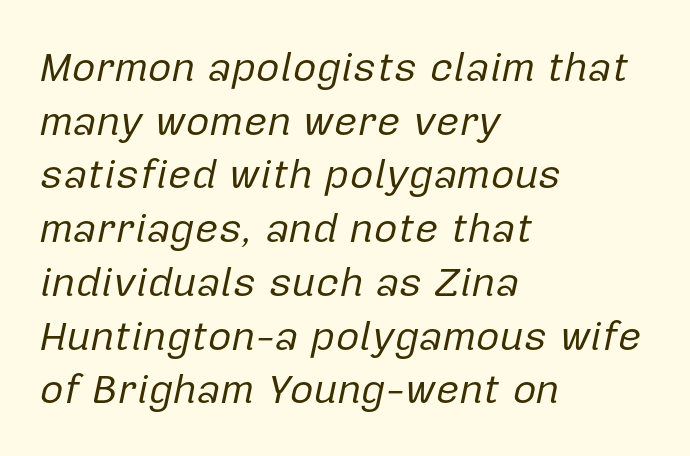
{"italic": "yes", "lean": "right", "slant_degrees": 12, "bold": "no", "weight": "regular", "width": "normal", "stroke_contrast": "low", "x_height": "medium", "monospaced": "no", "underline": "no", "align": "left", "line_spacing": "normal", "line_spacing_ratio": 1.31, "letter_spacing": "normal", "letter_spacing_em": 0.0, "glyph_px": 41}
